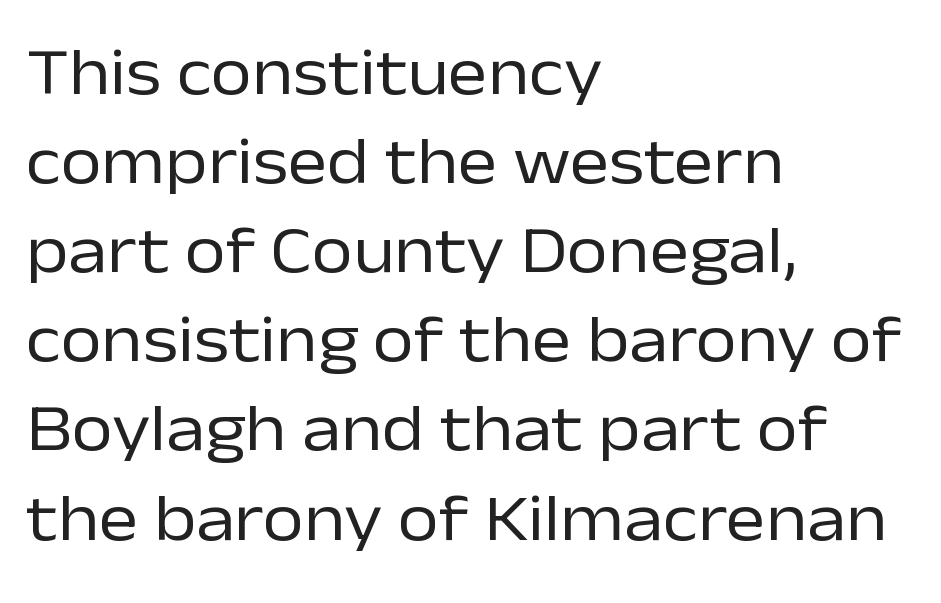
The image shows 67 px regular-weight sans-serif type, upright; set left-aligned, normal line spacing (1.33x), normal letter spacing, not underlined; low stroke contrast and a medium x-height.
